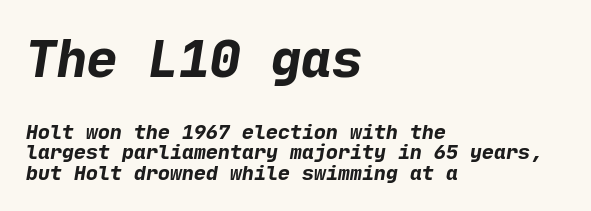
The image shows 51 px bold sans-serif type; set left-aligned, tight line spacing (1.02x), normal letter spacing, not underlined; the first (top) block is 2.55x larger; low stroke contrast and a medium x-height.
